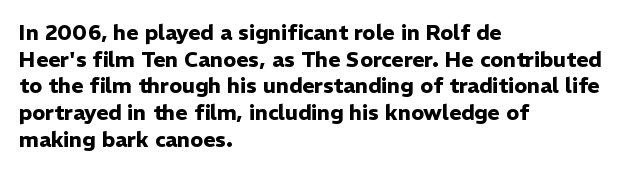
Q: Is the text bold? A: Yes.
Q: Is the text italic (slanted)? A: No, it is upright.
Q: Is the text underlined? A: No.
Q: How is the paragraph aligned? A: Left-aligned.
Q: Is the spacing between letters normal or unusually wide? A: Normal.
Q: Is the spacing between lines tight, normal or loose? A: Normal.
